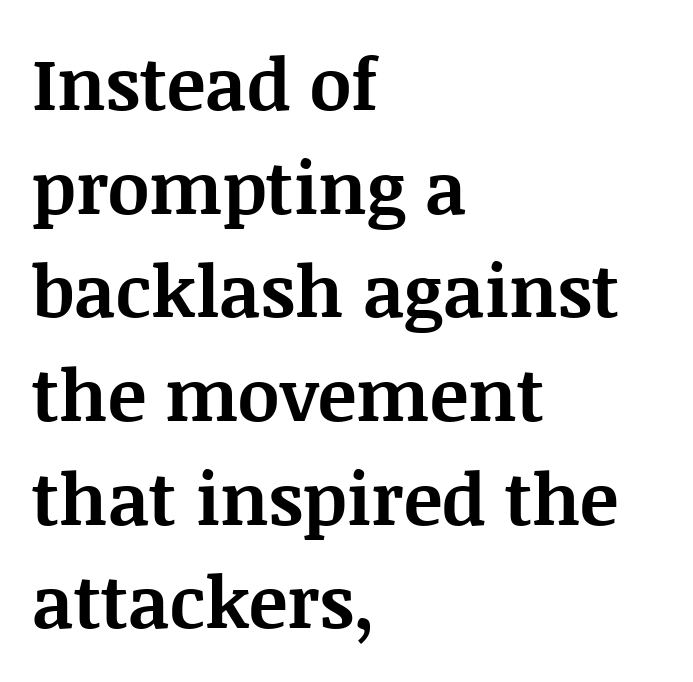
Notice how the stems are strictly vertical — no italics here. These lines are set flush left with a ragged right edge. Each letter keeps its own natural width here, so spacing adapts to shape. The passage shown stacks its lines at a standard gap. Inter-character spacing is left at the font's built-in metrics. This is heavy type, rendered in bold.
